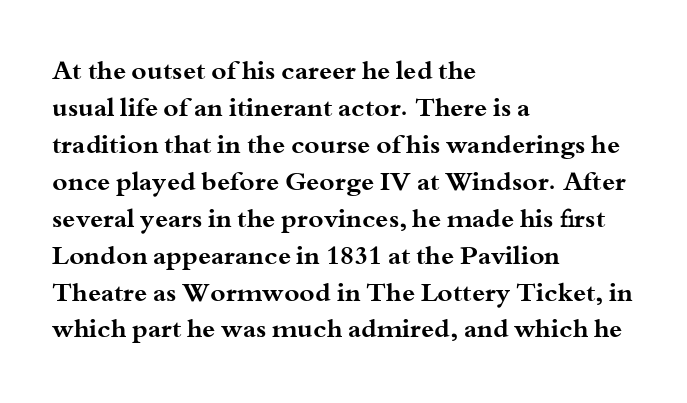
These words are printed bold, with thick strokes throughout. Between one letter and the next there's only the usual sliver of space. The letters stand straight up with perfectly vertical stems. The rendering anchors every line to the left-hand side. The leading is moderate, giving the passage an even texture.
